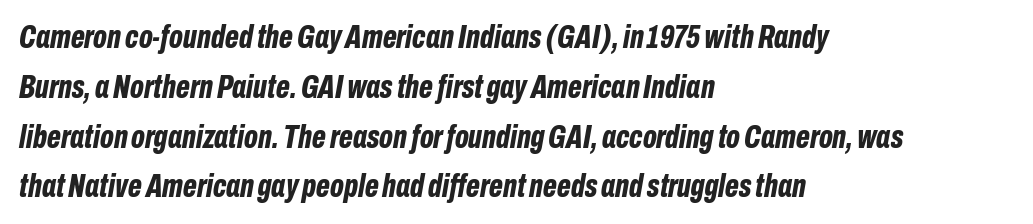
This sample has the flowing, uneven cadence of proportional lettering. Quick note: italic. The face used here is rendered with its standard letterfit. Caption: bold face, heavy strokes.
